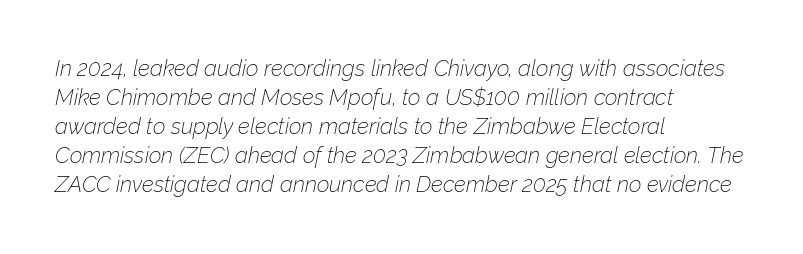
Q: Is the text bold? A: No.
Q: Is the text italic (slanted)? A: Yes, it leans right by about 12 degrees.
Q: Is the text underlined? A: No.
Q: How is the paragraph aligned? A: Left-aligned.
Q: Is the spacing between letters normal or unusually wide? A: Normal.
Q: Is the spacing between lines tight, normal or loose? A: Normal.
